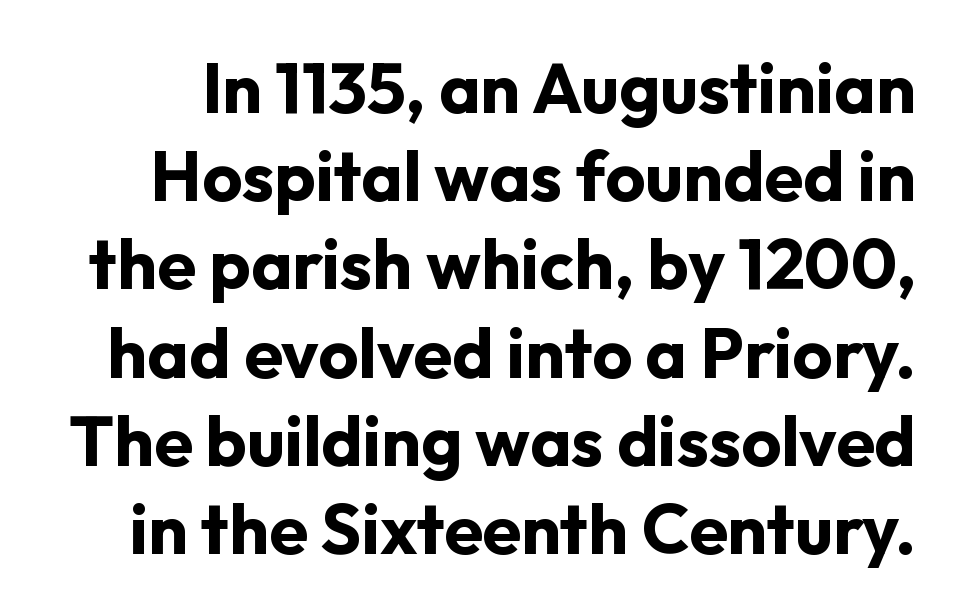
Q: Is the text bold? A: Yes.
Q: Is the text italic (slanted)? A: No, it is upright.
Q: Is the typeface a serif or a sans-serif typeface? A: Sans-serif.
Q: Is the text underlined? A: No.
Q: Is the spacing between letters normal or unusually wide? A: Normal.
Q: Is the spacing between lines tight, normal or loose? A: Normal.
Q: Width (condensed, normal, or wide)? A: Normal.
Q: Stroke contrast? A: Low.
Q: x-height? A: Medium.
Q: Monospaced? A: No.
